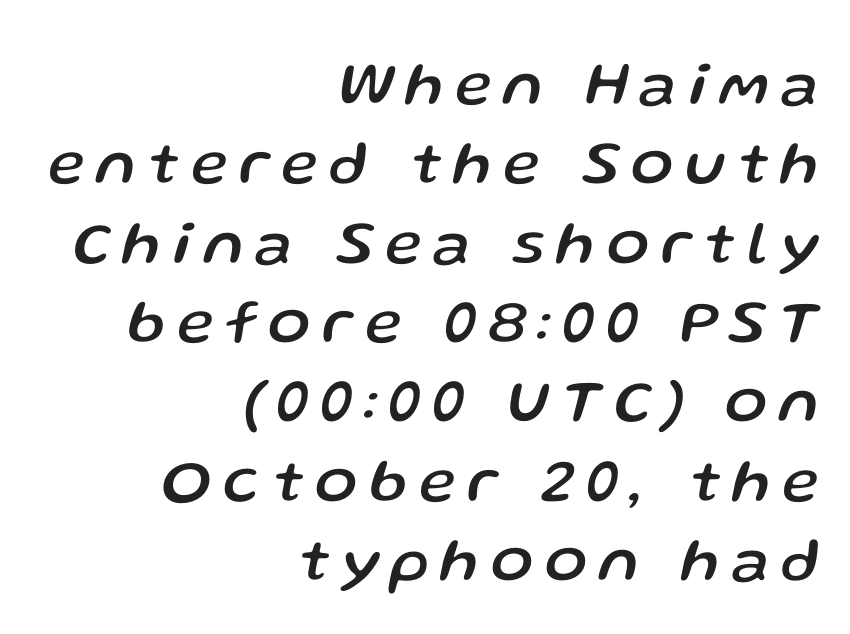
Q: Is the text italic (slanted)? A: Yes, it leans right by about 13 degrees.
Q: Is the text underlined? A: No.
Q: How is the paragraph aligned? A: Right-aligned.
Q: Is the spacing between letters normal or unusually wide? A: Unusually wide.
Q: Is the spacing between lines tight, normal or loose? A: Normal.
Q: Width (condensed, normal, or wide)? A: Normal.
Q: Stroke contrast? A: Low.
Q: x-height? A: Medium.
Q: Monospaced? A: No.
